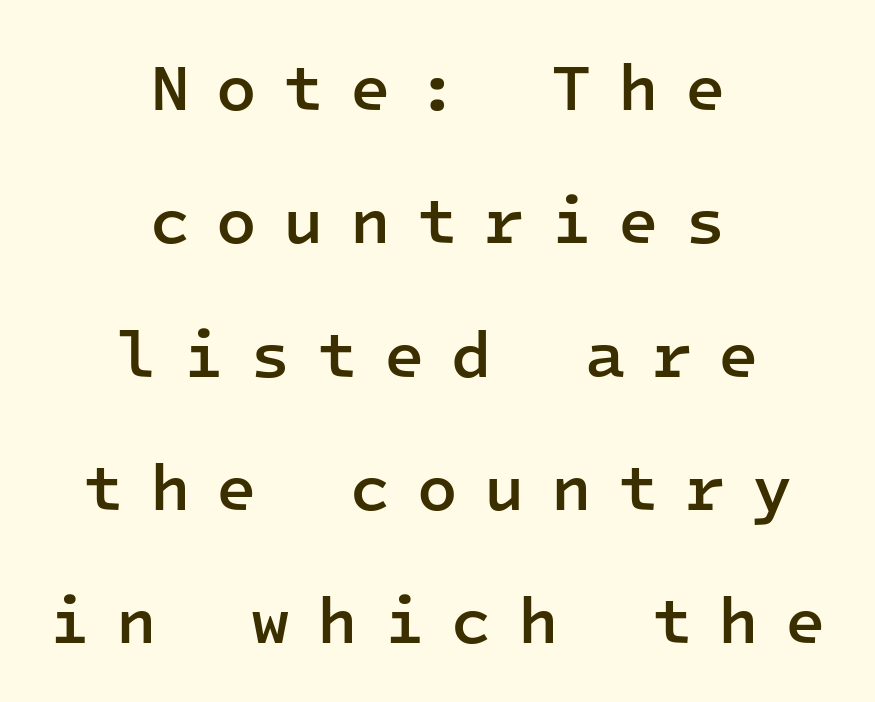
The image shows 66 px semibold sans-serif type, upright, monospaced; set centered, loose line spacing (2.02x), unusually wide letter spacing (+0.4 em), not underlined; low stroke contrast and a medium x-height.
